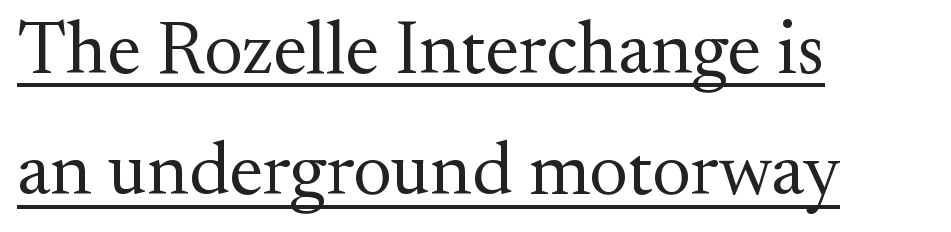
The image shows 75 px regular-weight serif type, upright; set left-aligned, normal line spacing (1.62x), normal letter spacing, underlined; medium stroke contrast and a small x-height.
